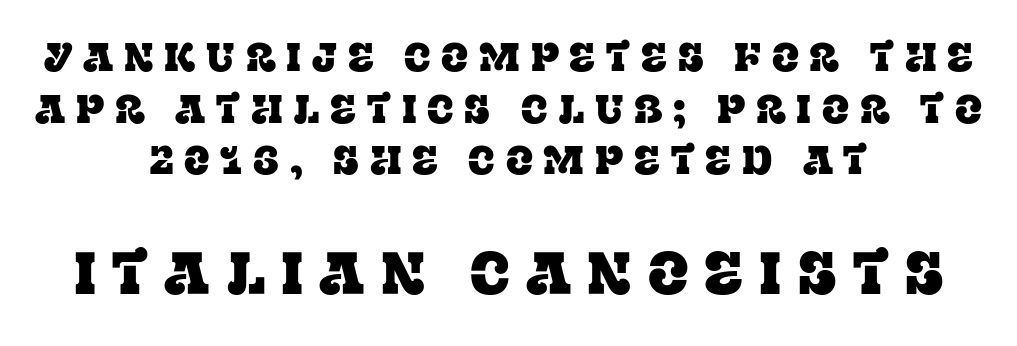
Q: Is the text italic (slanted)? A: No, it is upright.
Q: Is the typeface a serif or a sans-serif typeface? A: Serif.
Q: Is the text underlined? A: No.
Q: How is the paragraph aligned? A: Centered.
Q: Is the spacing between letters normal or unusually wide? A: Unusually wide.
Q: Is the spacing between lines tight, normal or loose? A: Normal.
Q: Which block of text is set in a larger size, the first (top) or the second (bottom)? A: The second (bottom) one.
Q: Width (condensed, normal, or wide)? A: Normal.
Q: Stroke contrast? A: Low.
Q: x-height? A: Large.
Q: Monospaced? A: No.
